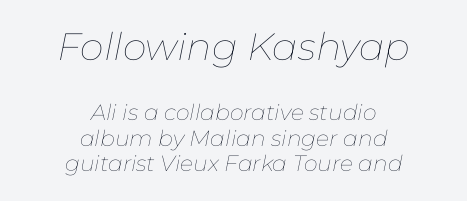
The paragraph shown floats in the horizontal middle. Has an underline been added? It has not. Compared with ordinary roman type, these characters are visibly tilted. The first block has been scaled up relative to the second. Caption: face not bold, strokes unweighted.
